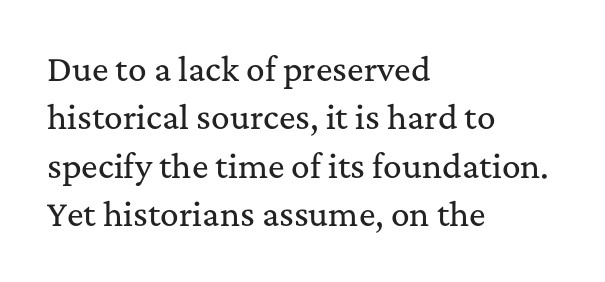
The image shows 31 px serif type, upright; set left-aligned, normal line spacing (1.56x), normal letter spacing, not underlined; medium stroke contrast and a medium x-height.
